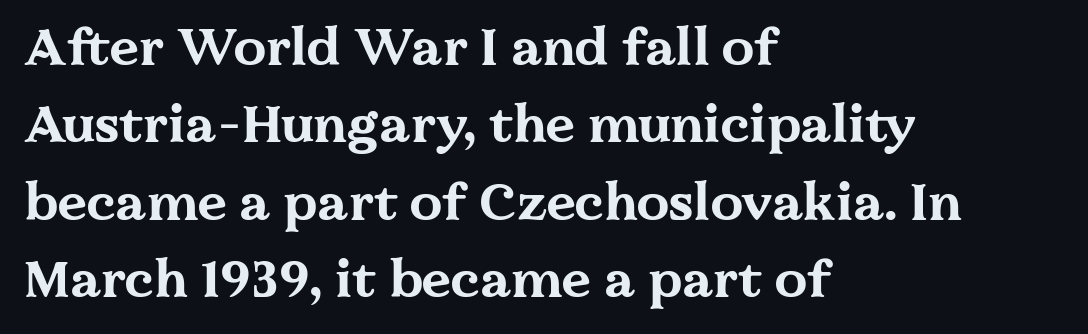
Typeset ragged right — the left edge is the straight one. Do the letters lean? They stand straight. To sum up the face: it has serifs. The letters advance in unequal steps, a hallmark of proportional type. Heavy, bold letterforms. Any mark beneath the type? The region is blank.
